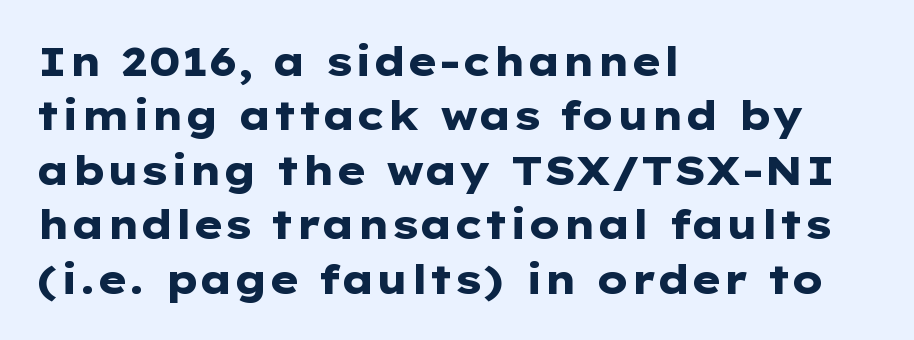
{"serif": "no", "italic": "no", "bold": "yes", "weight": "heavy", "width": "wide", "stroke_contrast": "low", "x_height": "medium", "monospaced": "no", "underline": "no", "align": "left", "line_spacing": "normal", "line_spacing_ratio": 1.36, "letter_spacing": "normal", "letter_spacing_em": 0.0, "glyph_px": 40}
